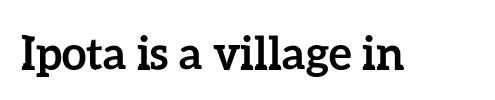
The strip under each line holds only bare page. Is the type bold? Yes — the strokes are clearly thick and heavy. There is no visible air inserted between adjacent glyphs. Italic: no, the glyphs are upright roman.
